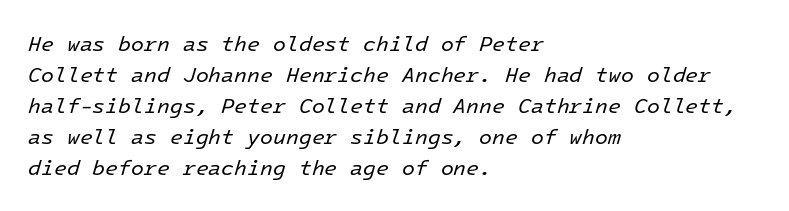
Q: Is the text bold? A: No.
Q: Is the text italic (slanted)? A: Yes, it leans right by about 16 degrees.
Q: Is the text underlined? A: No.
Q: How is the paragraph aligned? A: Left-aligned.
Q: Is the spacing between letters normal or unusually wide? A: Normal.
Q: Is the spacing between lines tight, normal or loose? A: Normal.
